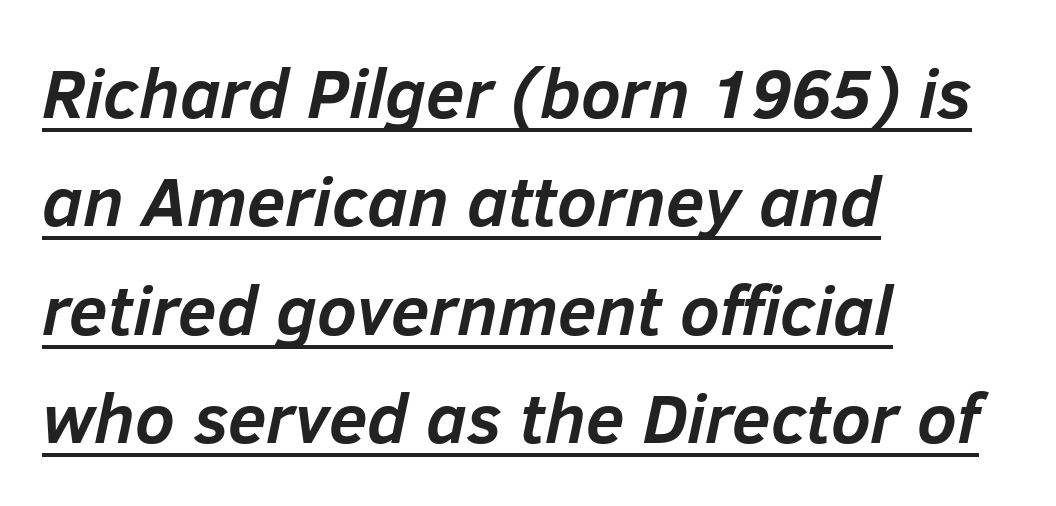
{"italic": "yes", "lean": "right", "slant_degrees": 12, "bold": "yes", "weight": "semibold", "width": "normal", "stroke_contrast": "low", "x_height": "medium", "monospaced": "no", "underline": "yes", "align": "left", "line_spacing": "normal", "line_spacing_ratio": 1.55, "letter_spacing": "normal", "letter_spacing_em": 0.0, "glyph_px": 70}
